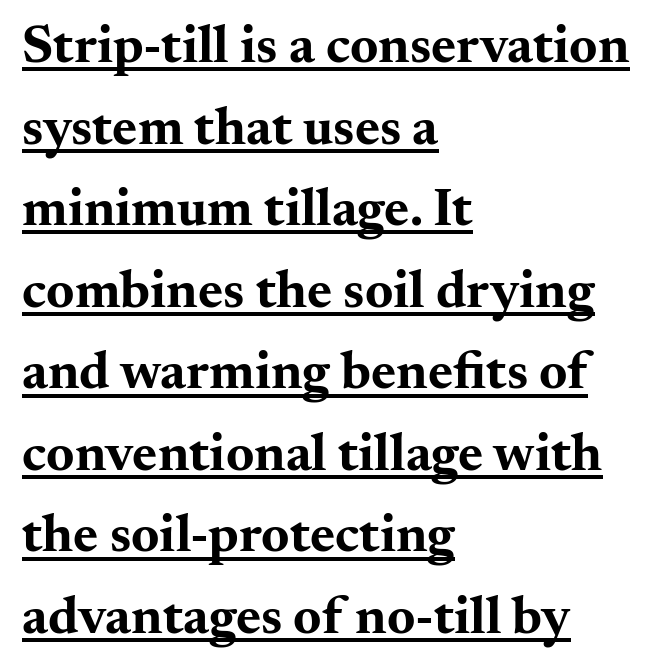
The image shows 54 px bold, wide serif type, upright; set left-aligned, normal line spacing (1.51x), normal letter spacing, underlined; medium stroke contrast and a small x-height.
